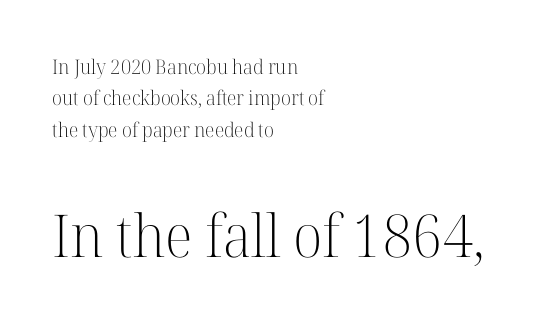
The image shows 59 px light serif type, upright; set left-aligned, normal line spacing (1.57x), normal letter spacing, not underlined; the second (bottom) block is 2.95x larger; high stroke contrast and a medium x-height.
